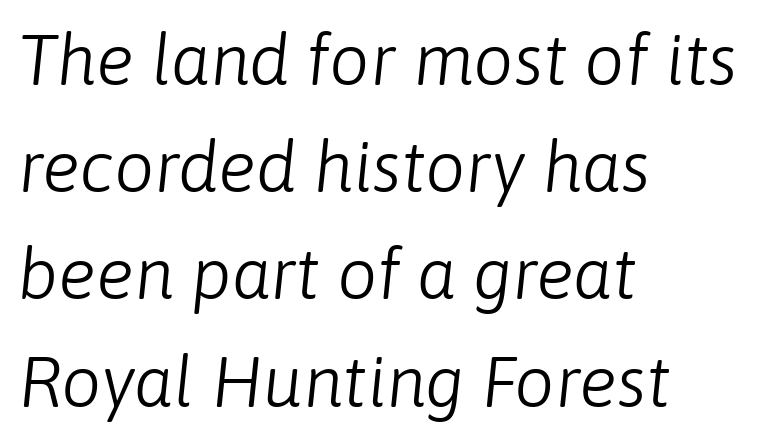
The letters advance in unequal steps, a hallmark of proportional type. Short note: letters normally spaced. This is not heavy type; no bold has been used. Which margin do the lines hug? The left one — the right edge is uneven. Descenders are the only things crossing below the line. There's an unmistakable incline to the writing here.
